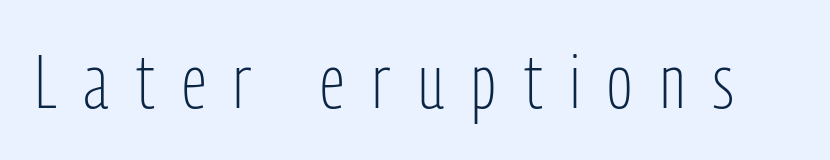
Q: Is the text bold? A: No.
Q: Is the text italic (slanted)? A: No, it is upright.
Q: Is the typeface a serif or a sans-serif typeface? A: Sans-serif.
Q: Is the text underlined? A: No.
Q: Is the spacing between letters normal or unusually wide? A: Unusually wide.
Q: Width (condensed, normal, or wide)? A: Condensed.
Q: Stroke contrast? A: Low.
Q: x-height? A: Medium.
Q: Monospaced? A: No.
